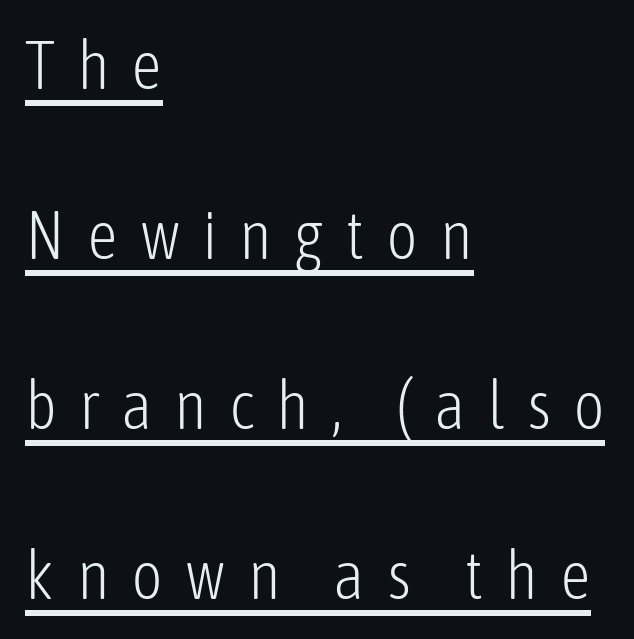
Q: Is the text bold? A: No.
Q: Is the text italic (slanted)? A: No, it is upright.
Q: Is the typeface a serif or a sans-serif typeface? A: Sans-serif.
Q: Is the text underlined? A: Yes.
Q: How is the paragraph aligned? A: Left-aligned.
Q: Is the spacing between letters normal or unusually wide? A: Unusually wide.
Q: Is the spacing between lines tight, normal or loose? A: Loose.
Q: Width (condensed, normal, or wide)? A: Condensed.
Q: Stroke contrast? A: Low.
Q: x-height? A: Medium.
Q: Monospaced? A: No.
